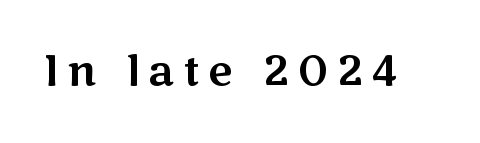
The image shows 42 px wide sans-serif type, upright; set unusually wide letter spacing (+0.21 em), not underlined; medium stroke contrast and a medium x-height.
